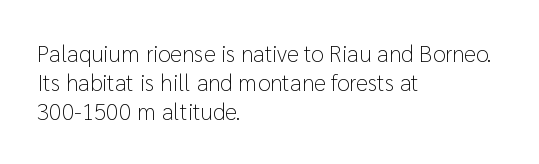
The image shows 23 px text type, upright; set left-aligned, normal line spacing (1.27x), normal letter spacing, not underlined.
